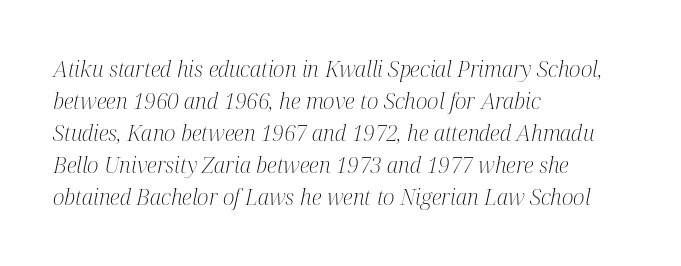
What stands out about the letter spacing? Nothing — it is the standard amount. The font's italic variant was chosen for this text. Each stroke keeps to a modest, everyday thickness or less. The rows are spaced the way most documents space them.
